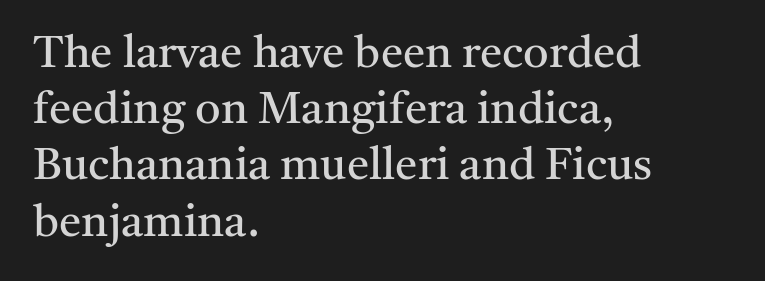
Is this a heavy cut? Hardly; it is regular or lighter. The line-height multiplier appears to be the usual default. Character widths vary here, with narrow letters taking less room than wide ones. The rendering keeps characters at their native spacing.
